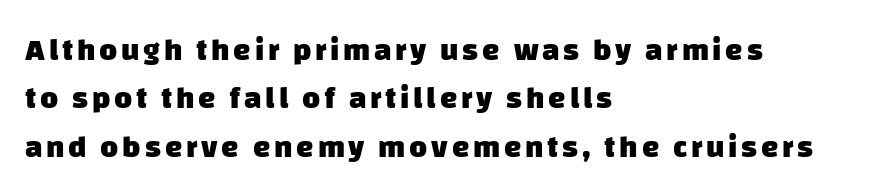
Q: Is the text bold? A: Yes.
Q: Is the typeface a serif or a sans-serif typeface? A: Sans-serif.
Q: Is the text underlined? A: No.
Q: How is the paragraph aligned? A: Left-aligned.
Q: Is the spacing between lines tight, normal or loose? A: Normal.
Q: Width (condensed, normal, or wide)? A: Normal.
Q: Stroke contrast? A: Low.
Q: x-height? A: Large.
Q: Monospaced? A: No.
